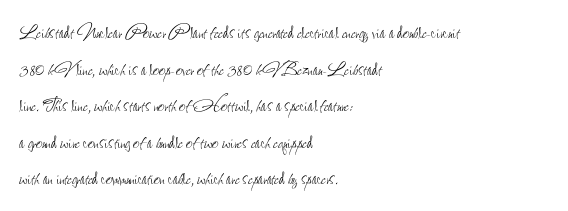
Q: Is the text bold? A: No.
Q: Is the text italic (slanted)? A: Yes.
Q: Is the text underlined? A: No.
Q: How is the paragraph aligned? A: Left-aligned.
Q: Is the spacing between letters normal or unusually wide? A: Normal.
Q: Is the spacing between lines tight, normal or loose? A: Normal.
